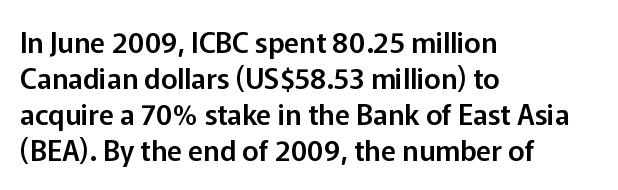
The image shows 28 px sans-serif type, upright; set left-aligned, normal line spacing (1.28x), normal letter spacing, not underlined; low stroke contrast and a medium x-height.
